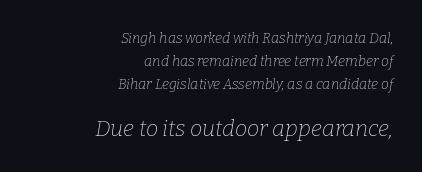
Yep, that's italic — everything's leaning. Honestly, there is no underline to notice here at all. No heavy texture on the line: the type isn't bold. Size hierarchy here favors the trailing block over the leading one. Horizontal alignment here is rightward, an uncommon choice for prose.
